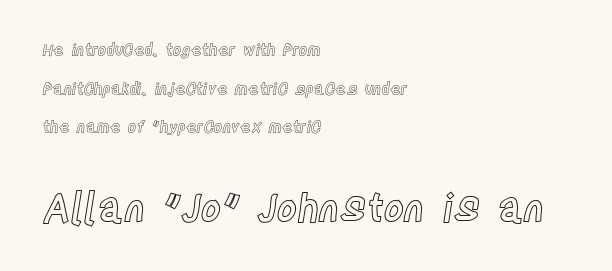
Is there much room between lines? Yes — plenty of vertical air separates them. Spacing verdict: proportional, widths tailored to each character. Quick note: underline off.
